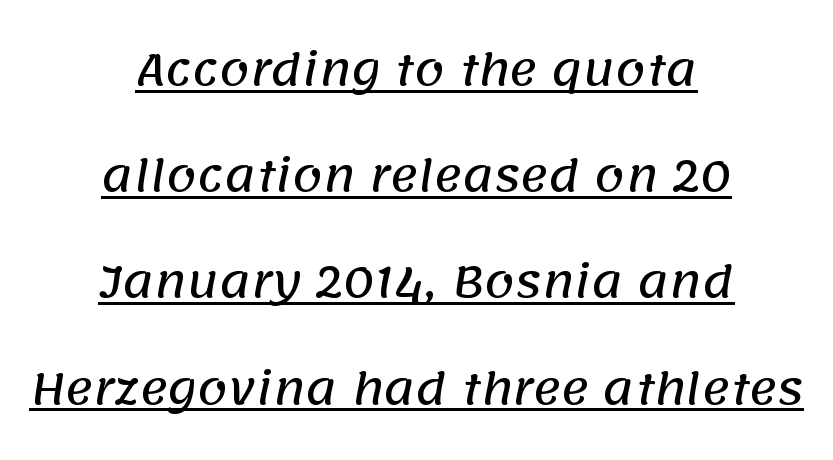
{"serif": "no", "width": "normal", "stroke_contrast": "low", "x_height": "large", "monospaced": "no", "underline": "yes", "align": "center", "line_spacing": "loose", "line_spacing_ratio": 2.47, "letter_spacing": "normal", "letter_spacing_em": 0.0, "glyph_px": 43}
